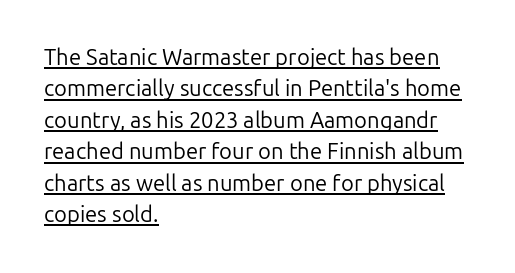
Q: Is the text bold? A: No.
Q: Is the text italic (slanted)? A: No, it is upright.
Q: Is the text underlined? A: Yes.
Q: How is the paragraph aligned? A: Left-aligned.
Q: Is the spacing between letters normal or unusually wide? A: Normal.
Q: Is the spacing between lines tight, normal or loose? A: Normal.
